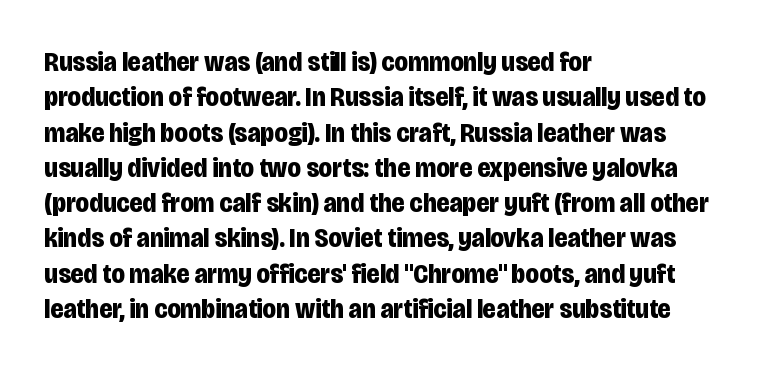
The image shows 28 px bold, condensed sans-serif type, upright; set left-aligned, normal line spacing (1.26x), normal letter spacing, not underlined; low stroke contrast and a large x-height.
